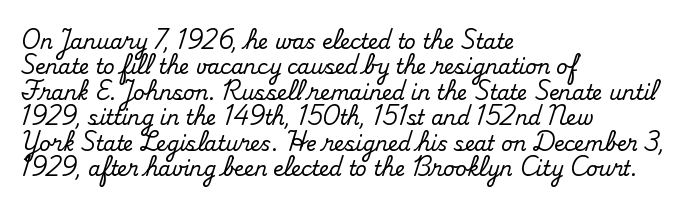
Q: Is the text italic (slanted)? A: Yes.
Q: Is the text underlined? A: No.
Q: How is the paragraph aligned? A: Left-aligned.
Q: Is the spacing between letters normal or unusually wide? A: Normal.
Q: Is the spacing between lines tight, normal or loose? A: Normal.
